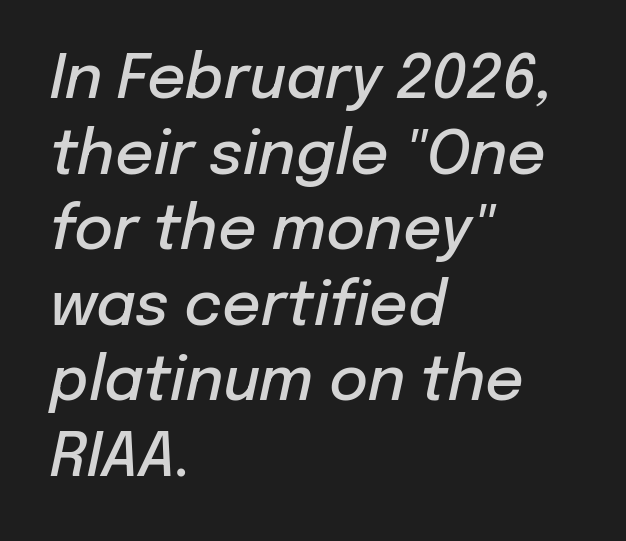
{"italic": "yes", "lean": "right", "slant_degrees": 12, "bold": "semi", "weight": "semibold", "width": "normal", "stroke_contrast": "low", "x_height": "medium", "monospaced": "no", "underline": "no", "align": "left", "line_spacing": "normal", "line_spacing_ratio": 1.26, "letter_spacing": "normal", "letter_spacing_em": 0.0, "glyph_px": 60}
